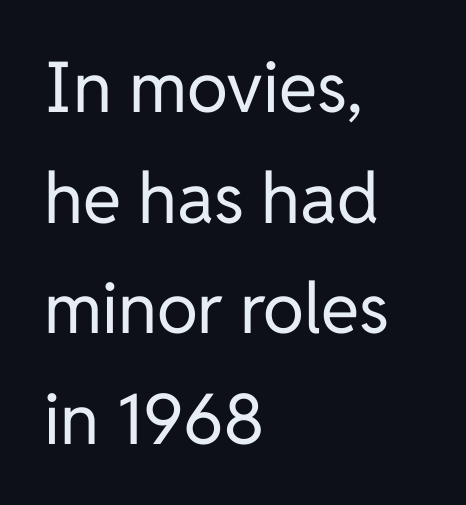
{"serif": "no", "italic": "no", "bold": "no", "weight": "regular", "width": "normal", "stroke_contrast": "low", "x_height": "medium", "monospaced": "no", "underline": "no", "align": "left", "line_spacing": "normal", "line_spacing_ratio": 1.58, "letter_spacing": "normal", "letter_spacing_em": 0.0, "glyph_px": 70}
